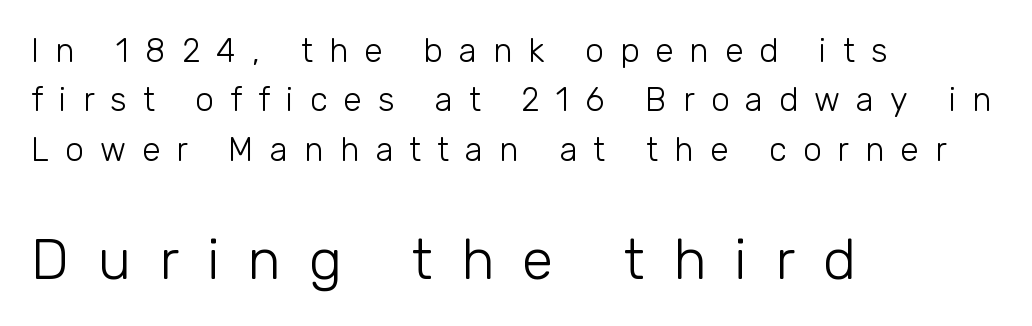
The image shows 57 px light sans-serif type, upright; set left-aligned, normal line spacing (1.5x), unusually wide letter spacing (+0.49 em), not underlined; the second (bottom) block is 1.73x larger; low stroke contrast and a medium x-height.
